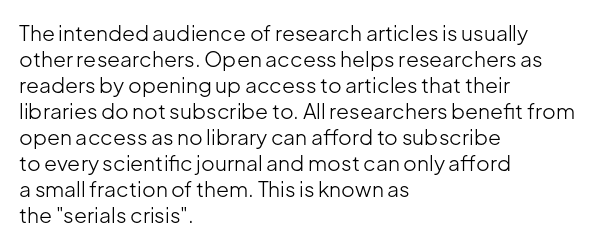
Q: Is the text bold? A: No.
Q: Is the text italic (slanted)? A: No, it is upright.
Q: Is the text underlined? A: No.
Q: How is the paragraph aligned? A: Left-aligned.
Q: Is the spacing between letters normal or unusually wide? A: Normal.
